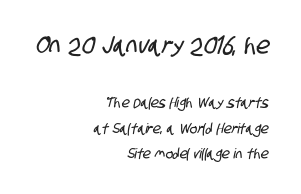
{"underline": "no", "align": "right", "line_spacing_ratio": 1.8, "letter_spacing": "normal", "letter_spacing_em": 0.0, "larger_block": "first", "size_ratio": 1.71, "glyph_px": 24}
